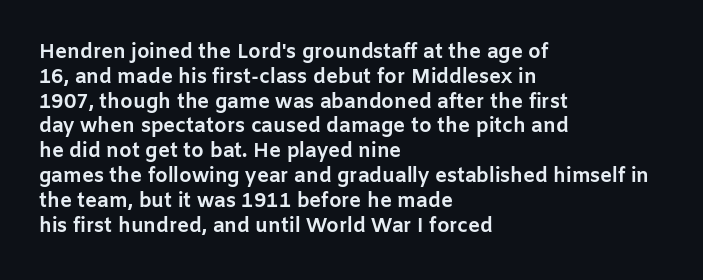
Q: Is the text bold? A: Yes.
Q: Is the text italic (slanted)? A: No, it is upright.
Q: Is the text underlined? A: No.
Q: How is the paragraph aligned? A: Left-aligned.
Q: Is the spacing between letters normal or unusually wide? A: Normal.
